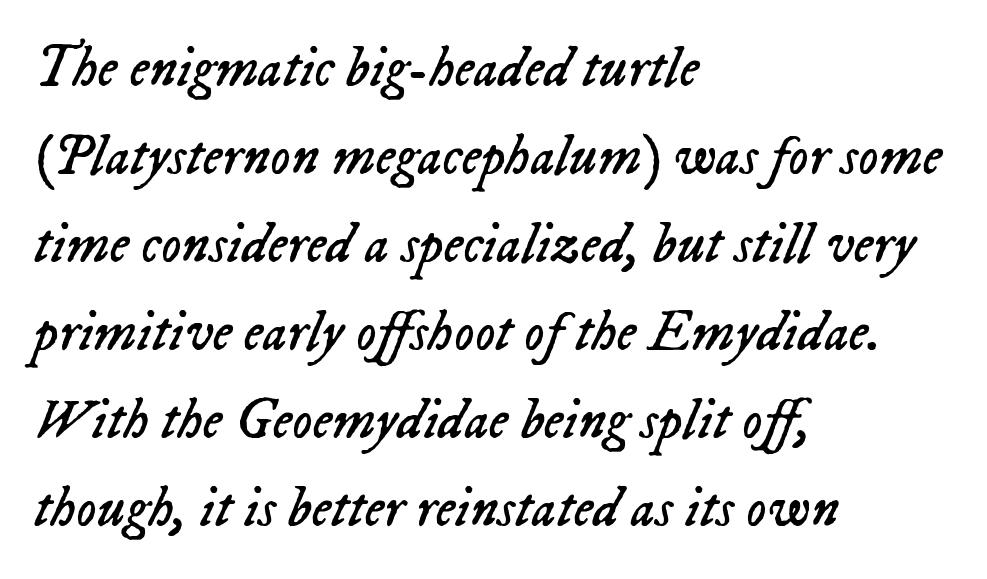
{"italic": "yes", "lean": "right", "slant_degrees": 23, "bold": "no", "weight": "regular", "width": "normal", "stroke_contrast": "low", "x_height": "medium", "monospaced": "no", "underline": "no", "align": "left", "line_spacing": "normal", "line_spacing_ratio": 1.57, "letter_spacing": "normal", "letter_spacing_em": 0.0, "glyph_px": 56}
